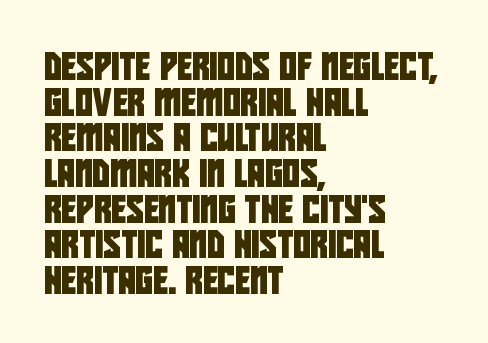
The image shows 27 px text type; set left-aligned, normal line spacing (1.32x), normal letter spacing, not underlined.
